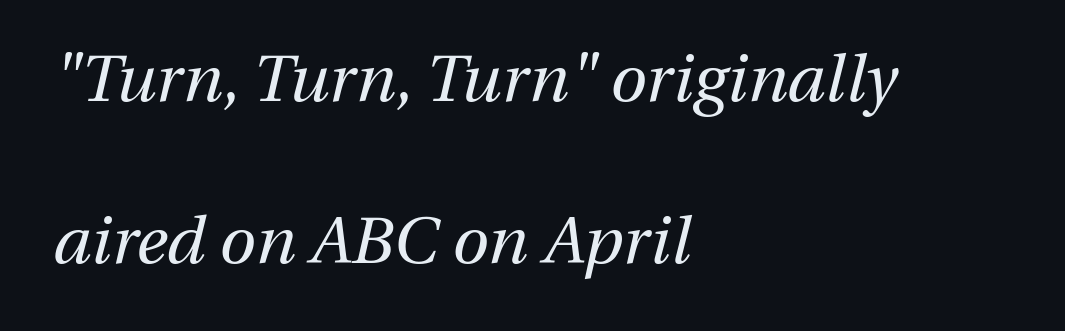
The image shows 66 px regular-weight type, italic (leaning right); set left-aligned, loose line spacing (2.45x), normal letter spacing, not underlined; medium stroke contrast and a medium x-height.
